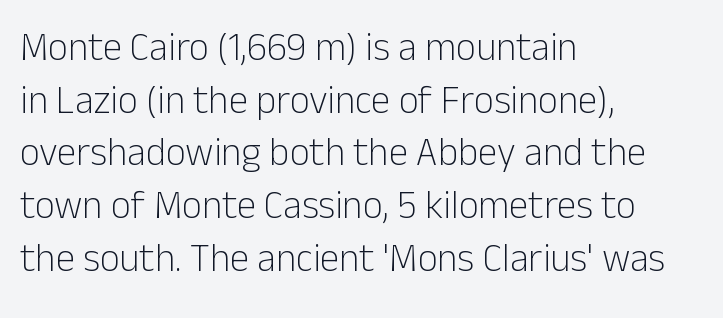
{"serif": "no", "italic": "no", "bold": "no", "weight": "light", "width": "normal", "stroke_contrast": "low", "x_height": "medium", "monospaced": "no", "underline": "no", "align": "left", "line_spacing": "normal", "line_spacing_ratio": 1.35, "letter_spacing": "normal", "letter_spacing_em": 0.0, "glyph_px": 39}
